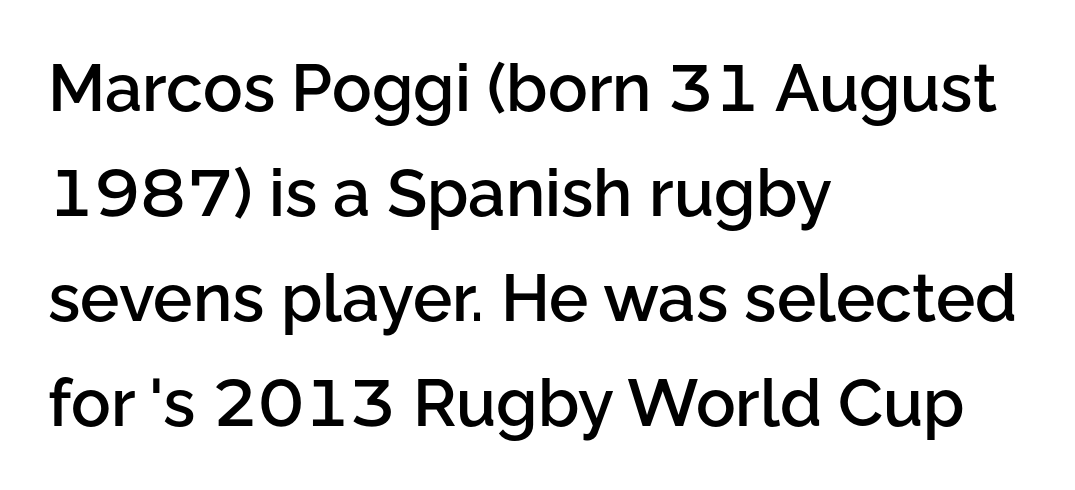
The image shows 66 px semibold sans-serif type, upright; set left-aligned, normal line spacing (1.59x), normal letter spacing, not underlined; low stroke contrast and a medium x-height.
